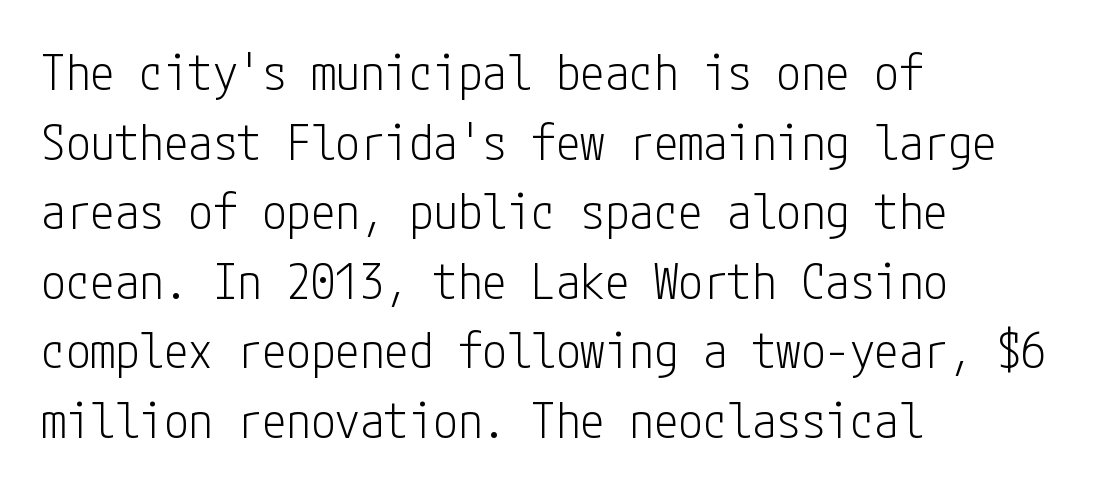
The image shows 49 px light, condensed sans-serif type, upright; set left-aligned, normal line spacing (1.42x), normal letter spacing, not underlined; low stroke contrast and a medium x-height.
